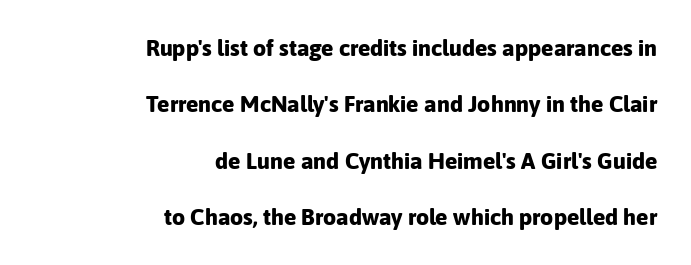
{"italic": "no", "bold": "yes", "underline": "no", "align": "right", "line_spacing": "loose", "line_spacing_ratio": 2.45, "letter_spacing": "normal", "letter_spacing_em": 0.0, "glyph_px": 23}
